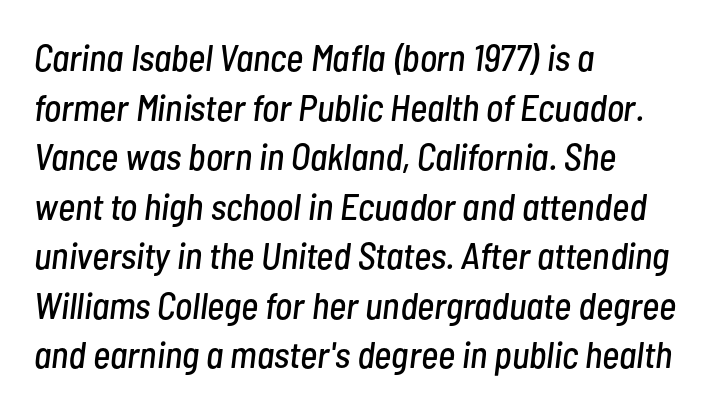
Q: Is the text italic (slanted)? A: Yes, it leans right by about 7 degrees.
Q: Is the text underlined? A: No.
Q: How is the paragraph aligned? A: Left-aligned.
Q: Is the spacing between letters normal or unusually wide? A: Normal.
Q: Is the spacing between lines tight, normal or loose? A: Normal.
Q: Width (condensed, normal, or wide)? A: Condensed.
Q: Stroke contrast? A: Low.
Q: x-height? A: Medium.
Q: Monospaced? A: No.
